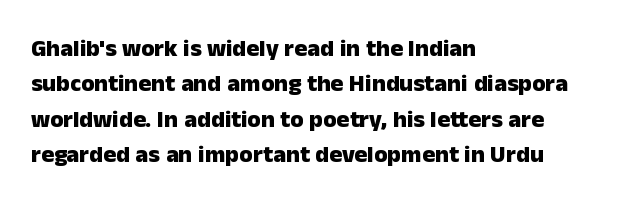
{"italic": "no", "bold": "yes", "underline": "no", "align": "left", "line_spacing": "normal", "line_spacing_ratio": 1.47, "letter_spacing": "normal", "letter_spacing_em": 0.0, "glyph_px": 24}
